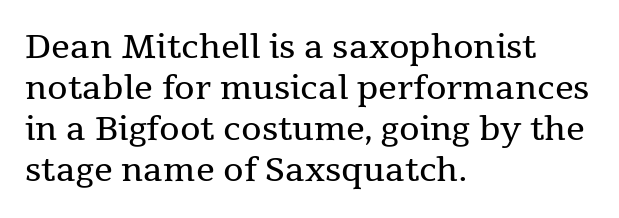
{"serif": "yes", "italic": "no", "bold": "no", "weight": "regular", "width": "normal", "stroke_contrast": "medium", "x_height": "medium", "monospaced": "no", "underline": "no", "align": "left", "line_spacing_ratio": 1.24, "letter_spacing": "normal", "letter_spacing_em": 0.0, "glyph_px": 33}
